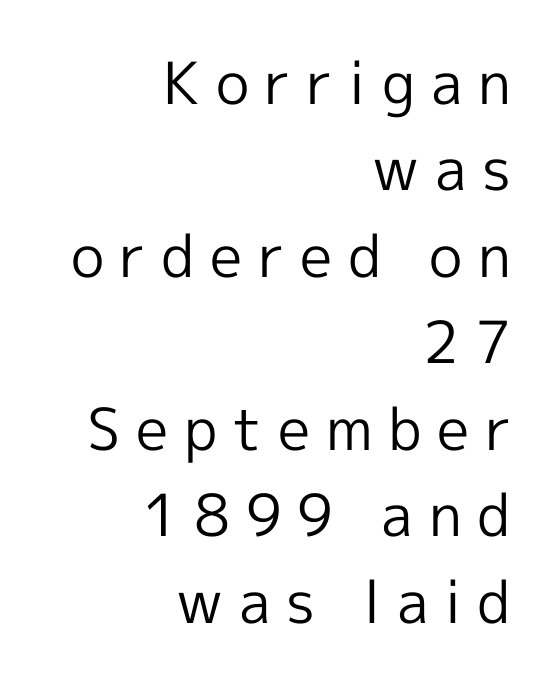
Q: Is the text bold? A: No.
Q: Is the text italic (slanted)? A: No, it is upright.
Q: Is the typeface a serif or a sans-serif typeface? A: Sans-serif.
Q: Is the text underlined? A: No.
Q: How is the paragraph aligned? A: Right-aligned.
Q: Is the spacing between letters normal or unusually wide? A: Unusually wide.
Q: Is the spacing between lines tight, normal or loose? A: Normal.
Q: Width (condensed, normal, or wide)? A: Normal.
Q: x-height? A: Medium.
Q: Monospaced? A: No.
